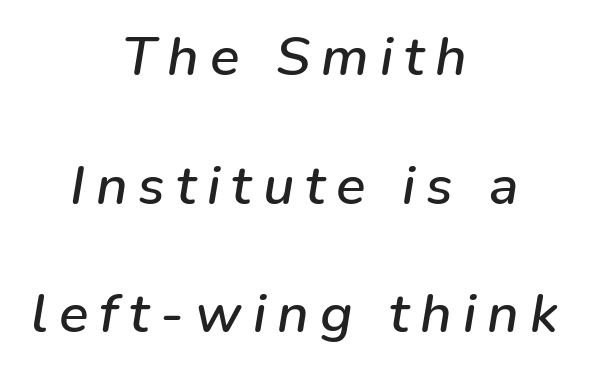
Q: Is the text italic (slanted)? A: Yes, it leans right by about 9 degrees.
Q: Is the text underlined? A: No.
Q: How is the paragraph aligned? A: Centered.
Q: Is the spacing between letters normal or unusually wide? A: Unusually wide.
Q: Is the spacing between lines tight, normal or loose? A: Loose.
Q: Width (condensed, normal, or wide)? A: Normal.
Q: Stroke contrast? A: Low.
Q: x-height? A: Medium.
Q: Monospaced? A: No.
